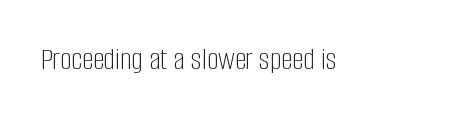
Q: Is the text bold? A: No.
Q: Is the text italic (slanted)? A: No, it is upright.
Q: Is the typeface a serif or a sans-serif typeface? A: Sans-serif.
Q: Is the text underlined? A: No.
Q: Is the spacing between letters normal or unusually wide? A: Normal.
Q: Width (condensed, normal, or wide)? A: Condensed.
Q: Stroke contrast? A: Low.
Q: x-height? A: Large.
Q: Monospaced? A: No.
